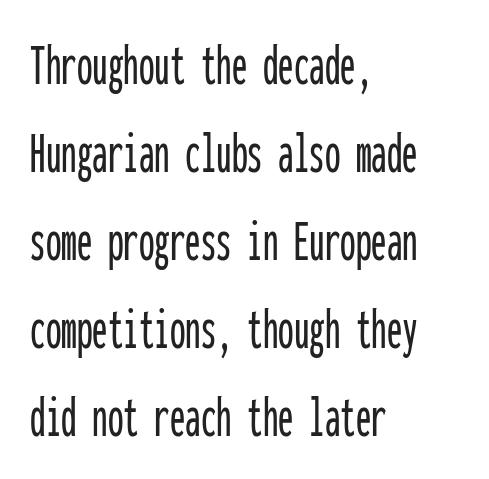
The image shows 62 px condensed sans-serif type, upright, monospaced; set left-aligned, normal line spacing (1.42x), normal letter spacing, not underlined; low stroke contrast and a medium x-height.
